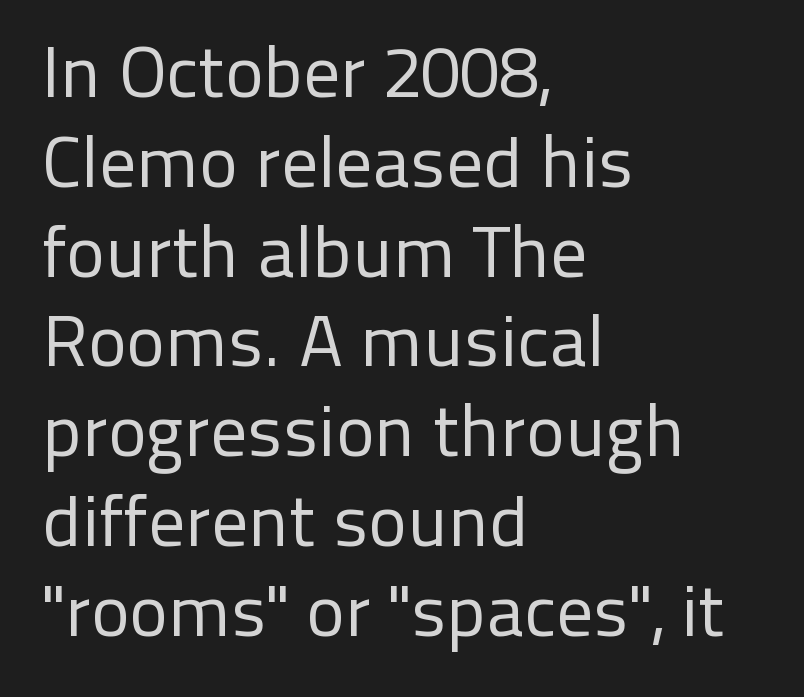
{"serif": "no", "italic": "no", "bold": "no", "weight": "regular", "width": "normal", "stroke_contrast": "low", "x_height": "medium", "monospaced": "no", "underline": "no", "align": "left", "line_spacing_ratio": 1.23, "letter_spacing": "normal", "letter_spacing_em": 0.0, "glyph_px": 73}
